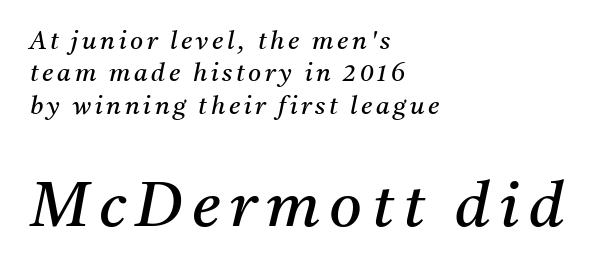
Q: Is the text bold? A: No.
Q: Is the text italic (slanted)? A: Yes, it leans right by about 11 degrees.
Q: Is the typeface a serif or a sans-serif typeface? A: Serif.
Q: Is the text underlined? A: No.
Q: How is the paragraph aligned? A: Left-aligned.
Q: Is the spacing between lines tight, normal or loose? A: Normal.
Q: Which block of text is set in a larger size, the first (top) or the second (bottom)? A: The second (bottom) one.
Q: Width (condensed, normal, or wide)? A: Normal.
Q: Stroke contrast? A: Medium.
Q: x-height? A: Medium.
Q: Monospaced? A: No.
